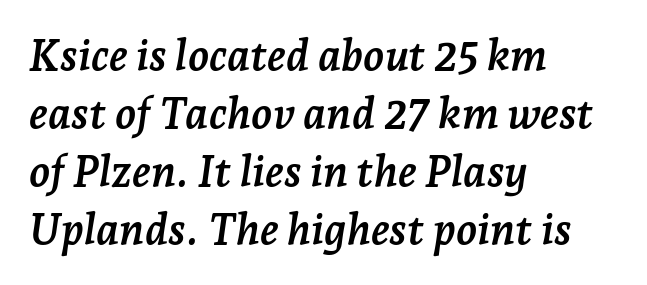
Q: Is the text bold? A: Yes.
Q: Is the text italic (slanted)? A: Yes, it leans right by about 7 degrees.
Q: Is the typeface a serif or a sans-serif typeface? A: Serif.
Q: Is the text underlined? A: No.
Q: How is the paragraph aligned? A: Left-aligned.
Q: Is the spacing between letters normal or unusually wide? A: Normal.
Q: Is the spacing between lines tight, normal or loose? A: Normal.
Q: Width (condensed, normal, or wide)? A: Normal.
Q: Stroke contrast? A: Low.
Q: x-height? A: Medium.
Q: Monospaced? A: No.
